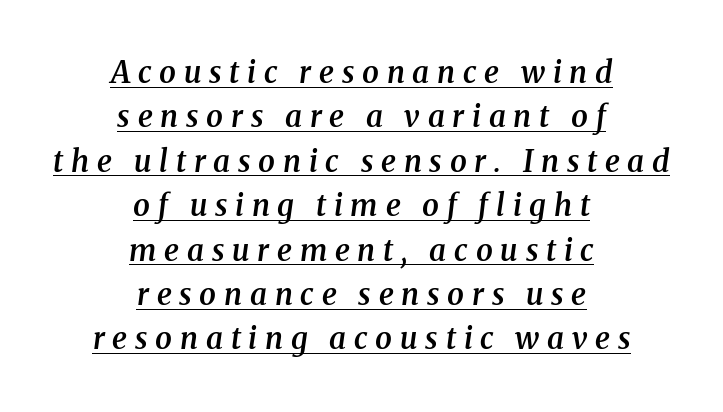
The image shows 30 px semibold serif type, italic (leaning right); set centered, normal line spacing (1.48x), unusually wide letter spacing (+0.26 em), underlined; medium stroke contrast and a medium x-height.
